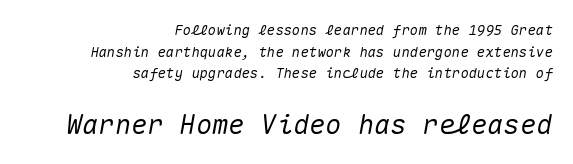
{"italic": "yes", "lean": "right", "slant_degrees": 10, "underline": "no", "align": "right", "line_spacing": "normal", "line_spacing_ratio": 1.54, "letter_spacing": "normal", "letter_spacing_em": 0.0, "larger_block": "second", "size_ratio": 1.93, "glyph_px": 27}
